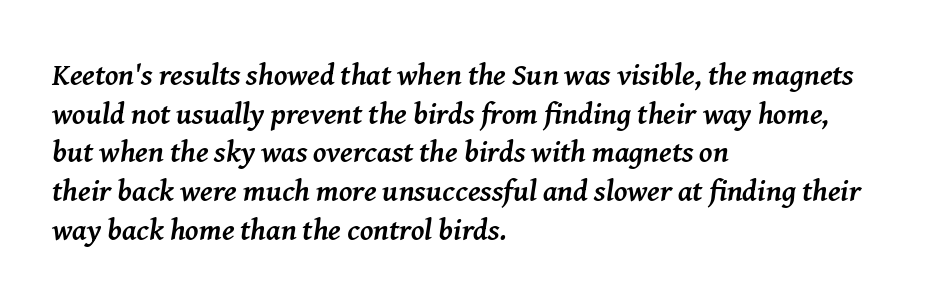
The image shows 30 px semibold serif type, italic (leaning right); set left-aligned, normal line spacing (1.29x), normal letter spacing, not underlined; medium stroke contrast and a medium x-height.
